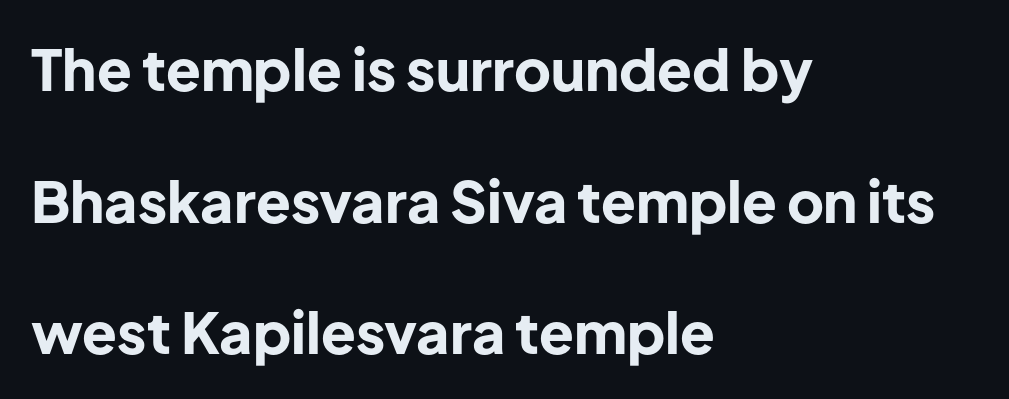
Q: Is the text bold? A: Yes.
Q: Is the text italic (slanted)? A: No, it is upright.
Q: Is the typeface a serif or a sans-serif typeface? A: Sans-serif.
Q: Is the text underlined? A: No.
Q: How is the paragraph aligned? A: Left-aligned.
Q: Is the spacing between letters normal or unusually wide? A: Normal.
Q: Is the spacing between lines tight, normal or loose? A: Loose.
Q: Width (condensed, normal, or wide)? A: Normal.
Q: Stroke contrast? A: Low.
Q: x-height? A: Medium.
Q: Monospaced? A: No.
